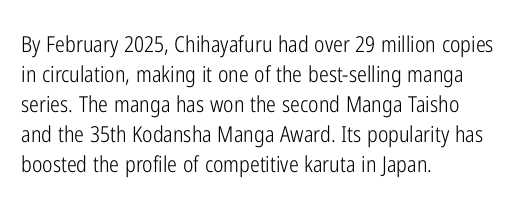
Reading down the column, the eye jumps a familiar distance to each next line. Left-aligned paragraph, ragged on the right. Check under the words: just untouched page. Nope, not italic — everything's standing straight.
